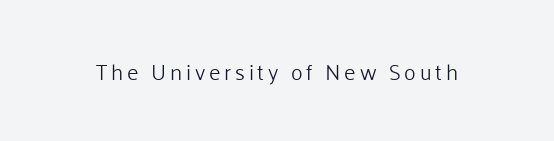
{"italic": "no", "bold": "no", "underline": "no", "glyph_px": 22}
